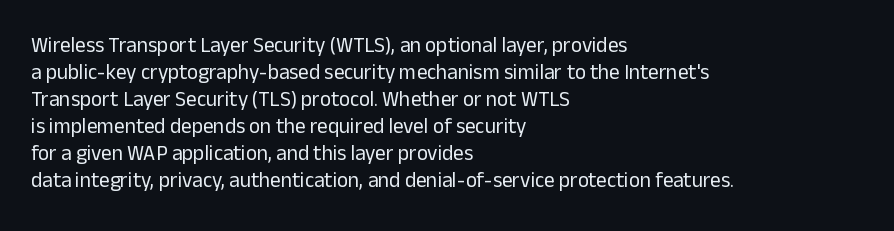
Q: Is the text bold? A: No.
Q: Is the text italic (slanted)? A: No, it is upright.
Q: Is the text underlined? A: No.
Q: How is the paragraph aligned? A: Left-aligned.
Q: Is the spacing between letters normal or unusually wide? A: Normal.
Q: Is the spacing between lines tight, normal or loose? A: Normal.
